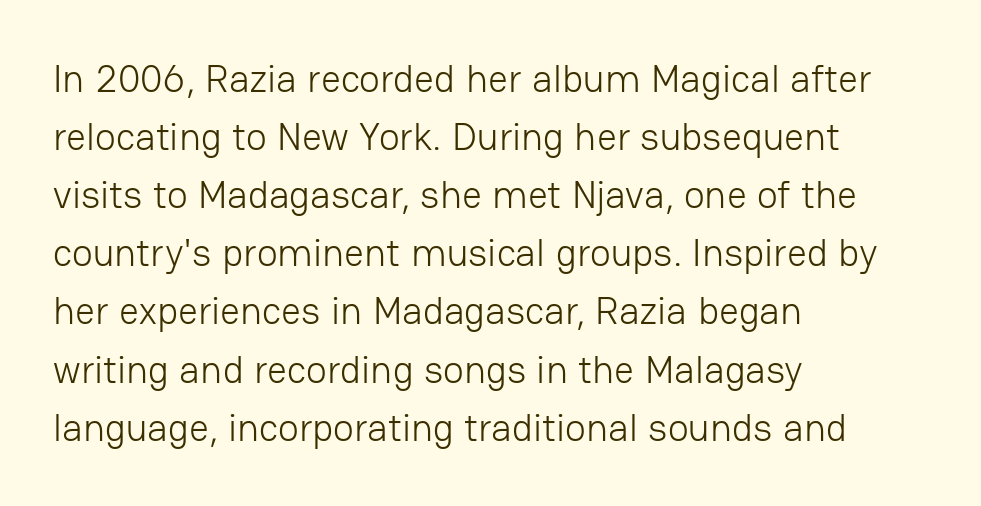
The image shows 39 px light sans-serif type, upright; set left-aligned, normal line spacing (1.49x), normal letter spacing, not underlined; low stroke contrast and a medium x-height.
